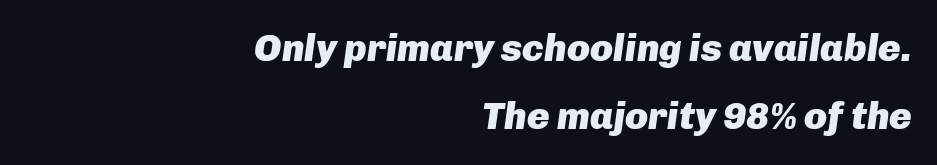
The rendering applies a slant to the glyphs. This is heavy type, rendered in bold. These lines are set flush right with a ragged left edge. What stands out about the letter spacing? Nothing — it is the standard amount. Nobody drew a line under any word here. Note the varied advance widths — an 'i' is clearly narrower than an 'm'.
